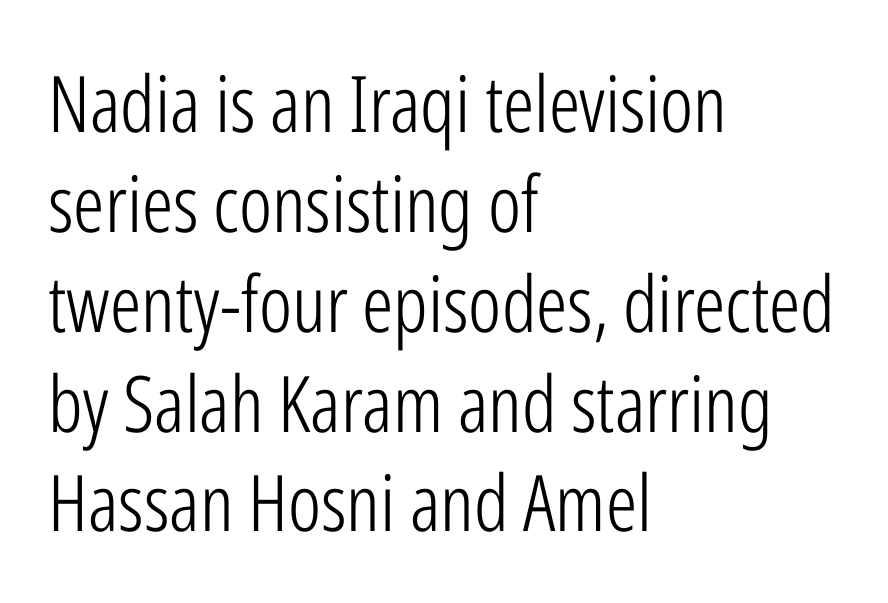
{"serif": "no", "italic": "no", "bold": "no", "weight": "light", "width": "condensed", "stroke_contrast": "low", "x_height": "medium", "monospaced": "no", "underline": "no", "align": "left", "line_spacing": "normal", "line_spacing_ratio": 1.28, "letter_spacing": "normal", "letter_spacing_em": 0.0, "glyph_px": 78}
